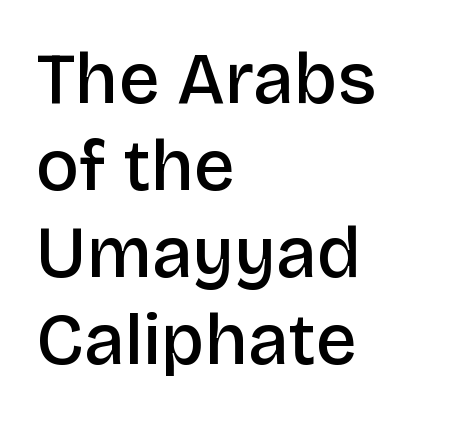
Q: Is the text bold? A: Semi-bold.
Q: Is the text italic (slanted)? A: No, it is upright.
Q: Is the typeface a serif or a sans-serif typeface? A: Sans-serif.
Q: Is the text underlined? A: No.
Q: How is the paragraph aligned? A: Left-aligned.
Q: Is the spacing between letters normal or unusually wide? A: Normal.
Q: Width (condensed, normal, or wide)? A: Normal.
Q: Stroke contrast? A: Low.
Q: x-height? A: Large.
Q: Monospaced? A: No.
